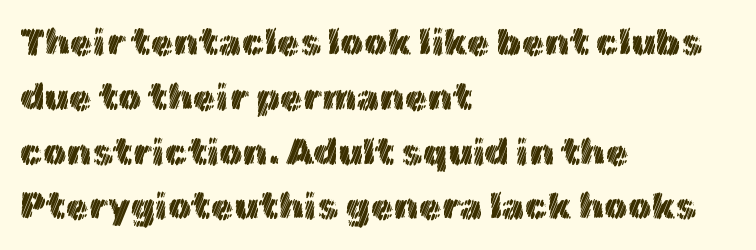
The image shows 37 px text type, upright; set left-aligned, normal line spacing (1.48x), normal letter spacing, not underlined; a medium x-height.
